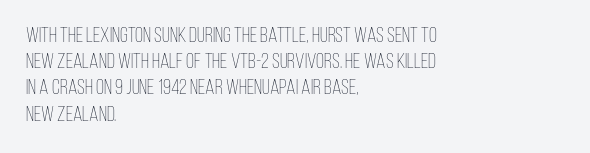
The image shows 21 px text type, upright; set left-aligned, normal line spacing (1.25x), normal letter spacing, not underlined.
